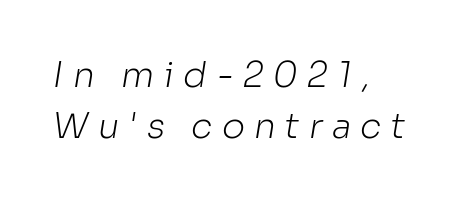
{"serif": "no", "bold": "no", "weight": "light", "width": "normal", "stroke_contrast": "low", "x_height": "medium", "monospaced": "no", "underline": "no", "align": "left", "line_spacing": "normal", "line_spacing_ratio": 1.46, "letter_spacing": "wide", "letter_spacing_em": 0.26, "glyph_px": 35}
